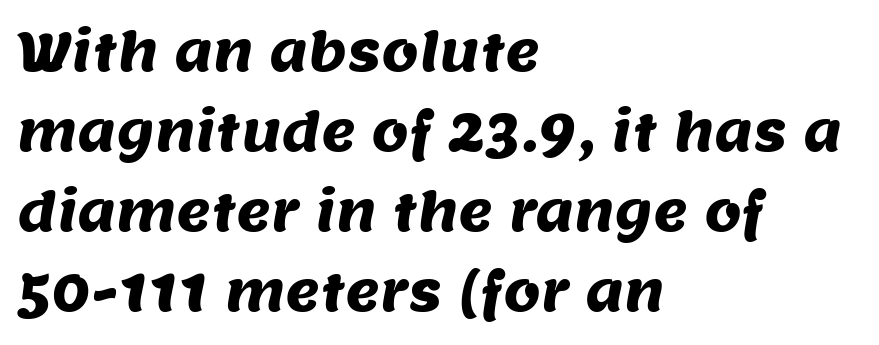
{"serif": "no", "width": "normal", "stroke_contrast": "medium", "x_height": "large", "monospaced": "no", "underline": "no", "align": "left", "line_spacing": "normal", "line_spacing_ratio": 1.51, "letter_spacing": "normal", "letter_spacing_em": 0.0, "glyph_px": 53}
